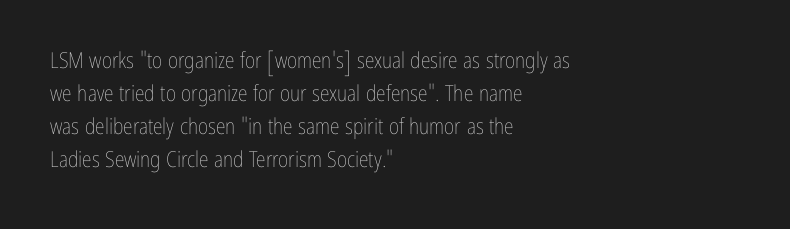
{"italic": "no", "bold": "no", "underline": "no", "align": "left", "line_spacing": "normal", "line_spacing_ratio": 1.5, "letter_spacing": "normal", "letter_spacing_em": 0.0, "glyph_px": 22}
